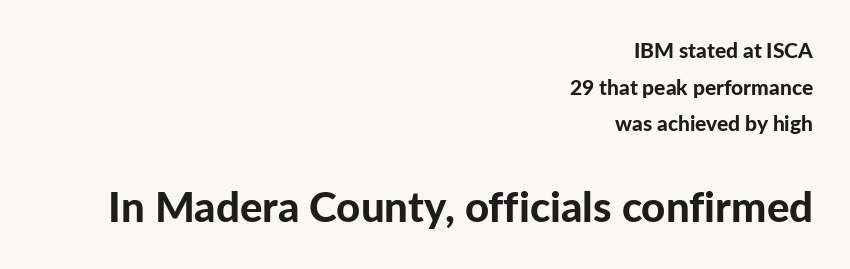
The image shows 42 px bold sans-serif type, upright; set right-aligned, line spacing 1.74x, normal letter spacing, not underlined; the second (bottom) block is 2.0x larger; low stroke contrast and a medium x-height.
